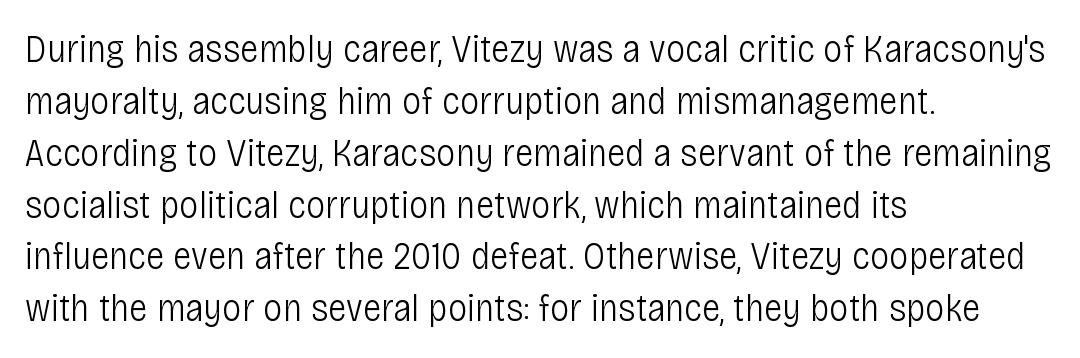
{"serif": "no", "italic": "no", "bold": "no", "weight": "light", "width": "condensed", "stroke_contrast": "low", "x_height": "large", "monospaced": "no", "underline": "no", "align": "left", "line_spacing": "normal", "line_spacing_ratio": 1.33, "letter_spacing": "normal", "letter_spacing_em": 0.0, "glyph_px": 39}
